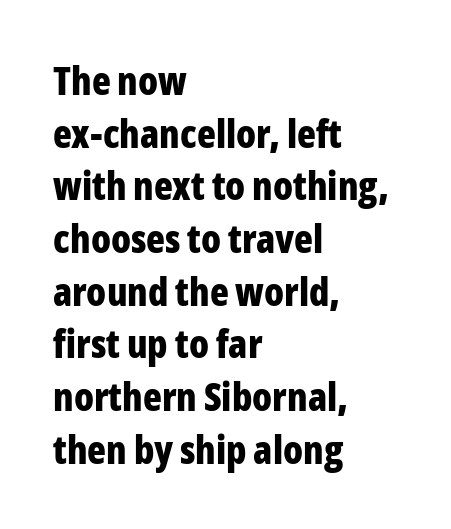
Vertical strokes here are truly vertical. These lines are set flush left with a ragged right edge. Emphasis by weight is at full strength: bold. Vertical spacing — default. A typesetter would call this proportional, since set widths differ per character. Default kerning and tracking; the words read as compact shapes.
